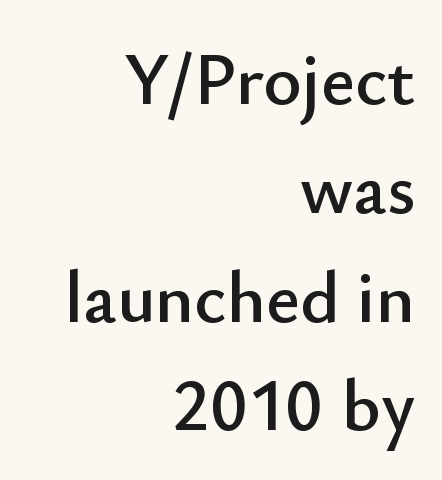
Letters rest on an invisible, unmarked baseline. Visually the block forms a straight wall on the right and a jagged coastline on the left. Horizontal bands of white between lines are of average thickness. The glyphs in this specimen are sans serif. The font's upright variant was chosen for this text. The passage shown is typed in a proportional face where columns would drift.
